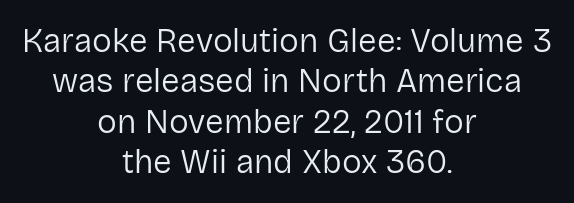
Q: Is the text bold? A: No.
Q: Is the text italic (slanted)? A: No, it is upright.
Q: Is the typeface a serif or a sans-serif typeface? A: Sans-serif.
Q: Is the text underlined? A: No.
Q: How is the paragraph aligned? A: Centered.
Q: Is the spacing between letters normal or unusually wide? A: Normal.
Q: Width (condensed, normal, or wide)? A: Normal.
Q: Stroke contrast? A: Low.
Q: x-height? A: Medium.
Q: Monospaced? A: No.
